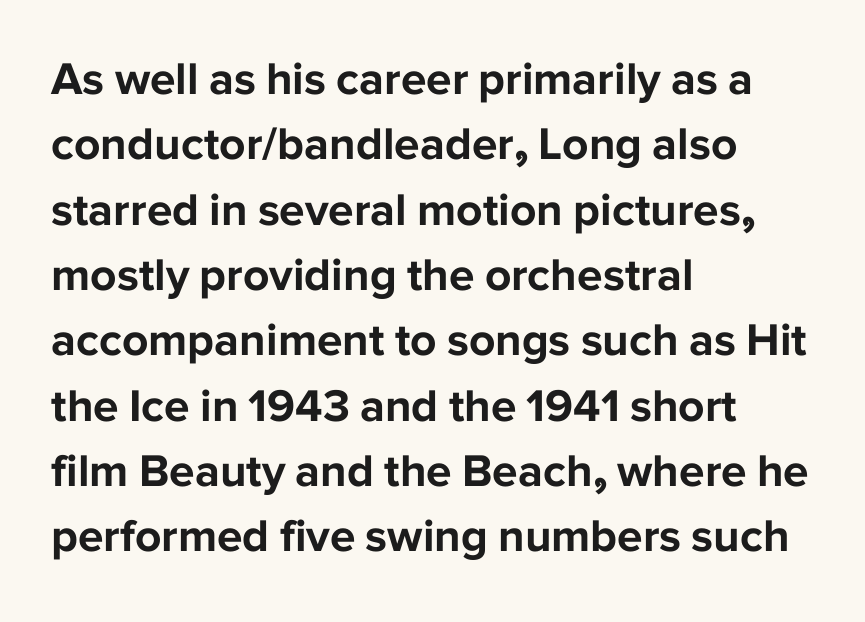
The image shows 46 px bold sans-serif type, upright; set left-aligned, normal line spacing (1.42x), normal letter spacing, not underlined; low stroke contrast and a medium x-height.
